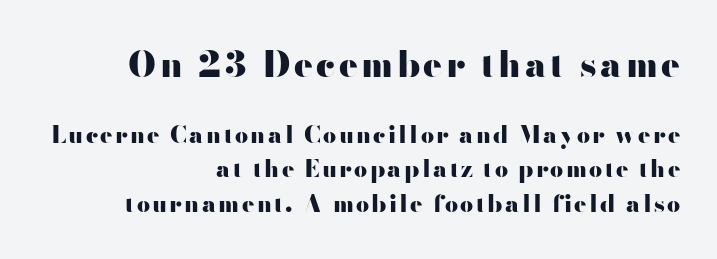
If you measured baseline to baseline, you'd find a middling distance. Is the block centered? No — it sits flush against the right margin. A roman cut, with each character standing at attention. Is the type bold? Yes — the strokes are clearly thick and heavy.
